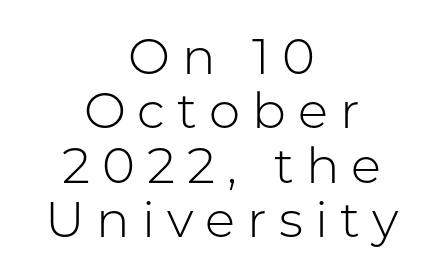
The image shows 50 px light sans-serif type, upright; set centered, tight line spacing (1.09x), unusually wide letter spacing (+0.24 em), not underlined; low stroke contrast and a medium x-height.
